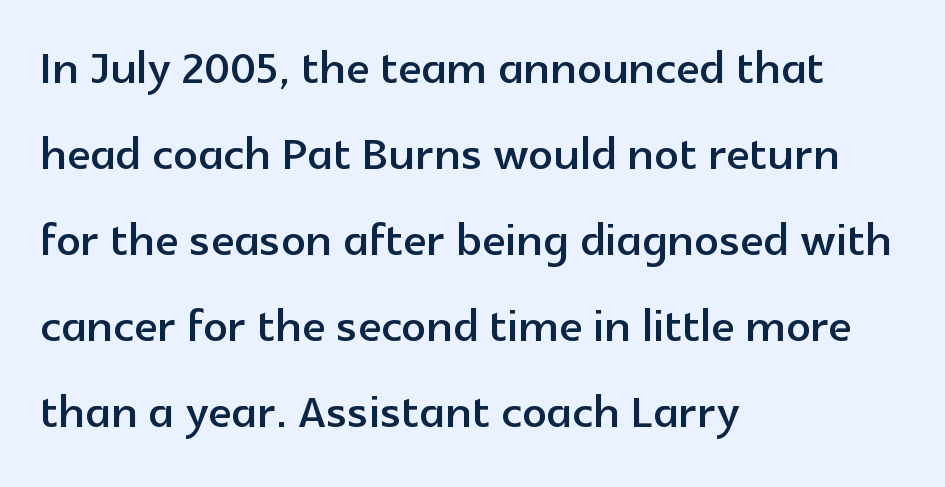
Q: Is the text italic (slanted)? A: No, it is upright.
Q: Is the typeface a serif or a sans-serif typeface? A: Sans-serif.
Q: Is the text underlined? A: No.
Q: How is the paragraph aligned? A: Left-aligned.
Q: Is the spacing between letters normal or unusually wide? A: Normal.
Q: Is the spacing between lines tight, normal or loose? A: Normal.
Q: Width (condensed, normal, or wide)? A: Normal.
Q: x-height? A: Medium.
Q: Monospaced? A: No.
